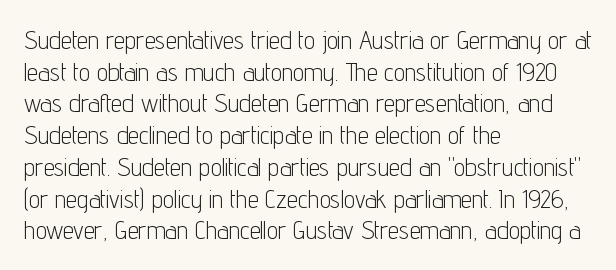
{"italic": "no", "bold": "no", "underline": "no", "align": "left", "line_spacing": "normal", "line_spacing_ratio": 1.27, "letter_spacing": "normal", "letter_spacing_em": 0.0, "glyph_px": 25}
